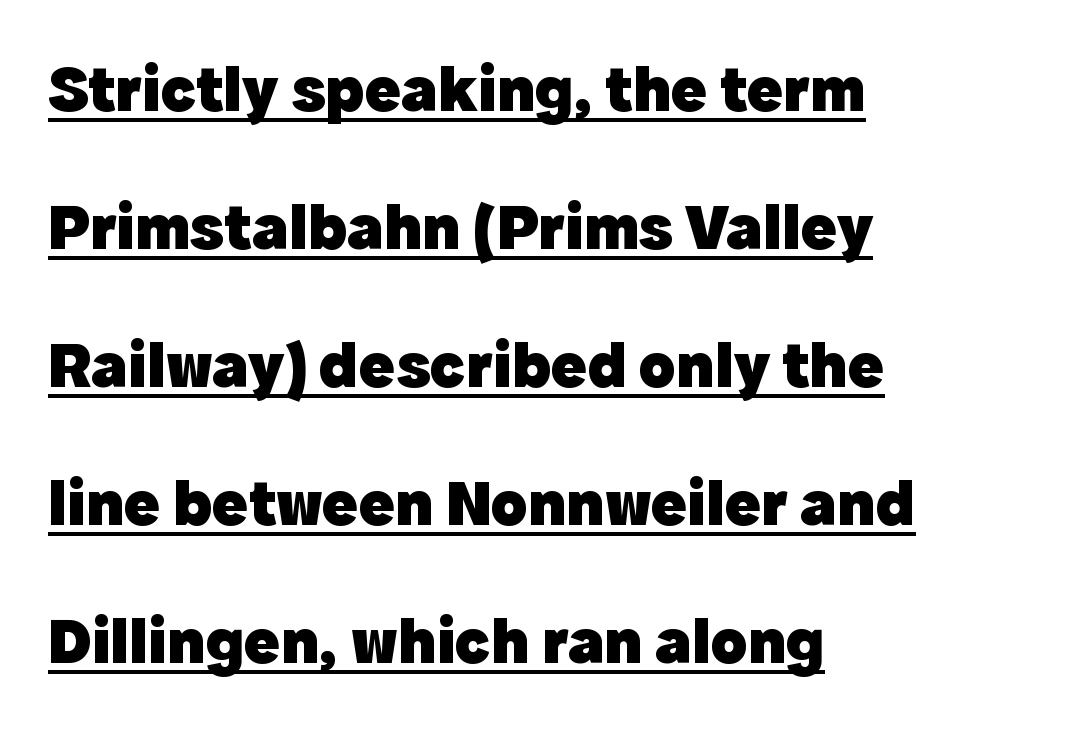
Rows of type keep a wide berth in the vertical direction. Set as a true bold cut, around the 700 mark. The gaps between neighbouring characters are ordinary and unremarkable. You can tell it's not italic because the verticals are truly vertical. Varying glyph widths throughout — classic text-font behaviour. Compared with a centered layout, this one pins lines to the left instead.
